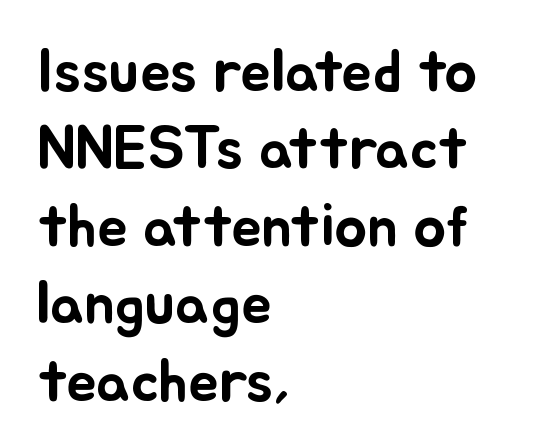
Q: Is the text italic (slanted)? A: No, it is upright.
Q: Is the text underlined? A: No.
Q: How is the paragraph aligned? A: Left-aligned.
Q: Is the spacing between letters normal or unusually wide? A: Normal.
Q: Is the spacing between lines tight, normal or loose? A: Normal.
Q: Width (condensed, normal, or wide)? A: Normal.
Q: Stroke contrast? A: Low.
Q: x-height? A: Small.
Q: Monospaced? A: No.
